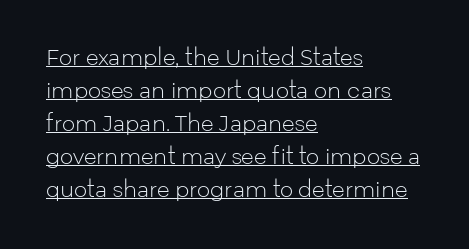
{"italic": "no", "bold": "no", "underline": "yes", "align": "left", "line_spacing": "normal", "line_spacing_ratio": 1.57, "letter_spacing": "normal", "letter_spacing_em": 0.0, "glyph_px": 21}
